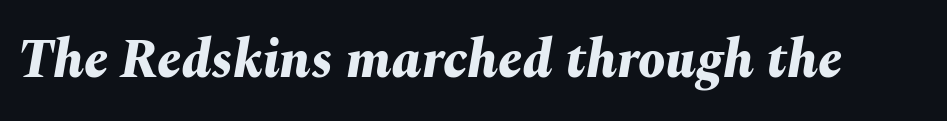
The image shows 54 px bold type, italic (leaning right); set normal letter spacing, not underlined; medium stroke contrast and a medium x-height.
